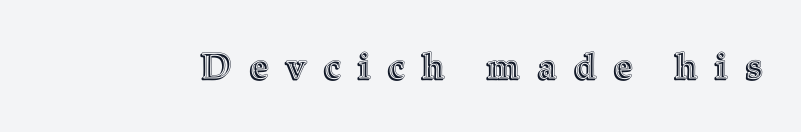
The image shows 36 px text type, upright; set unusually wide letter spacing (+0.49 em), not underlined; a medium x-height.
